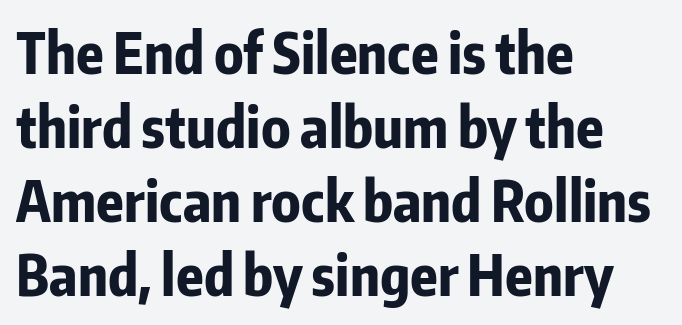
Q: Is the text bold? A: Yes.
Q: Is the text italic (slanted)? A: No, it is upright.
Q: Is the typeface a serif or a sans-serif typeface? A: Sans-serif.
Q: Is the text underlined? A: No.
Q: How is the paragraph aligned? A: Left-aligned.
Q: Is the spacing between letters normal or unusually wide? A: Normal.
Q: Is the spacing between lines tight, normal or loose? A: Normal.
Q: Width (condensed, normal, or wide)? A: Condensed.
Q: Stroke contrast? A: Low.
Q: x-height? A: Medium.
Q: Monospaced? A: No.
